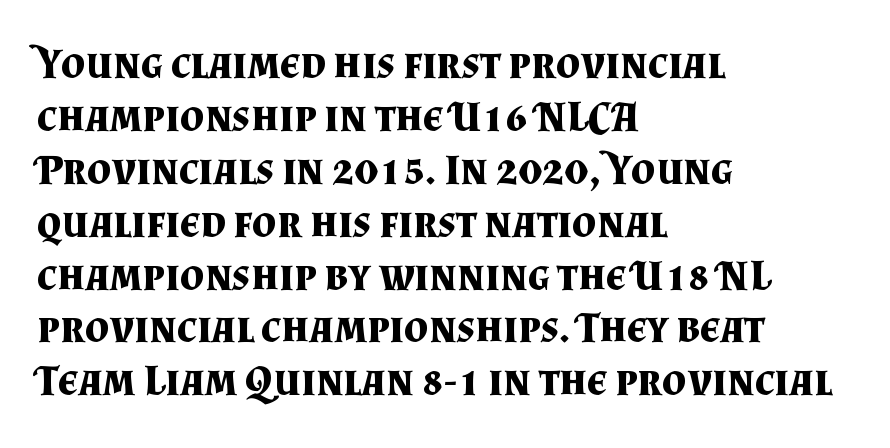
Q: Is the text bold? A: Yes.
Q: Is the text italic (slanted)? A: No, it is upright.
Q: Is the typeface a serif or a sans-serif typeface? A: Serif.
Q: Is the text underlined? A: No.
Q: How is the paragraph aligned? A: Left-aligned.
Q: Is the spacing between letters normal or unusually wide? A: Normal.
Q: Width (condensed, normal, or wide)? A: Normal.
Q: Stroke contrast? A: Medium.
Q: x-height? A: Small.
Q: Monospaced? A: No.
